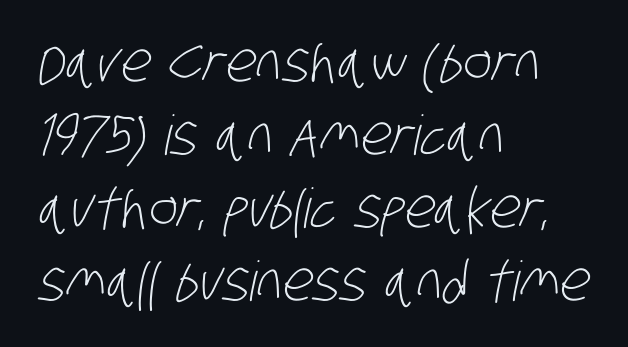
The image shows 55 px light, condensed sans-serif type; set left-aligned, normal line spacing (1.33x), normal letter spacing, not underlined; low stroke contrast and a large x-height.
